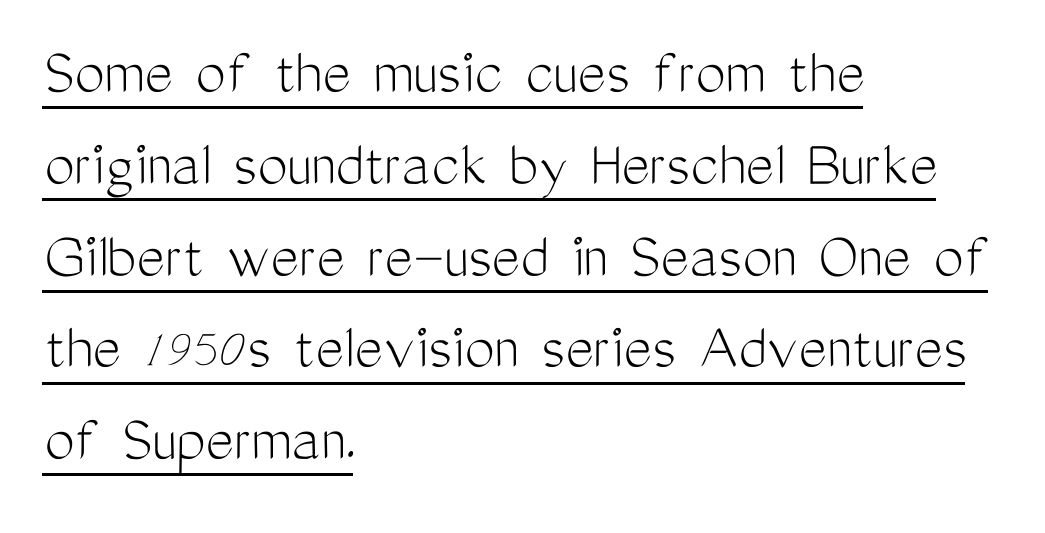
Q: Is the text bold? A: No.
Q: Is the text italic (slanted)? A: No, it is upright.
Q: Is the typeface a serif or a sans-serif typeface? A: Sans-serif.
Q: Is the text underlined? A: Yes.
Q: How is the paragraph aligned? A: Left-aligned.
Q: Is the spacing between letters normal or unusually wide? A: Normal.
Q: Is the spacing between lines tight, normal or loose? A: Normal.
Q: Width (condensed, normal, or wide)? A: Condensed.
Q: Stroke contrast? A: Medium.
Q: x-height? A: Medium.
Q: Monospaced? A: No.
